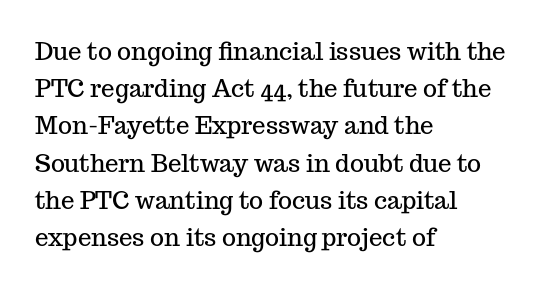
The image shows 24 px text type, upright; set left-aligned, normal line spacing (1.55x), normal letter spacing, not underlined.
